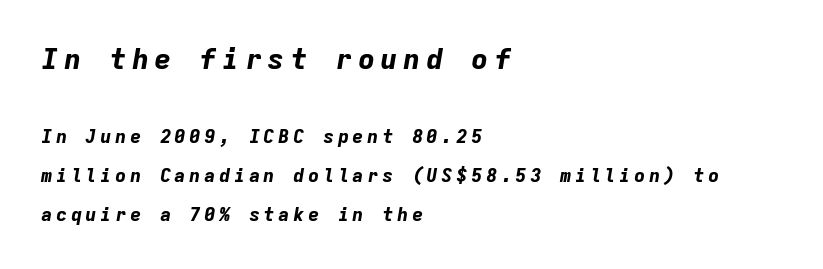
Summary of weight: heavy, a full bold. The font's italic variant was chosen for this text. Between these two stacked blocks, the higher one wins on size. Whoever set this chose breathing room over compactness in the vertical rhythm. One-word summary of the alignment: left.
